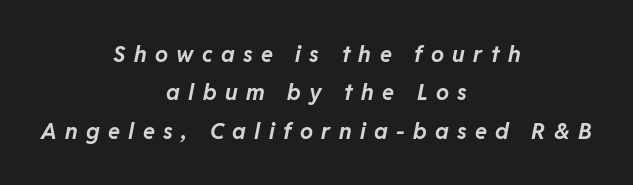
Q: Is the text bold? A: Yes.
Q: Is the text italic (slanted)? A: Yes, it leans right by about 11 degrees.
Q: Is the text underlined? A: No.
Q: How is the paragraph aligned? A: Centered.
Q: Is the spacing between letters normal or unusually wide? A: Unusually wide.
